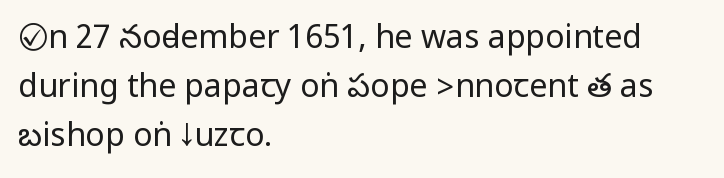
The image shows 32 px regular-weight, condensed sans-serif type, upright; set left-aligned, normal line spacing (1.53x), normal letter spacing, not underlined; low stroke contrast.
